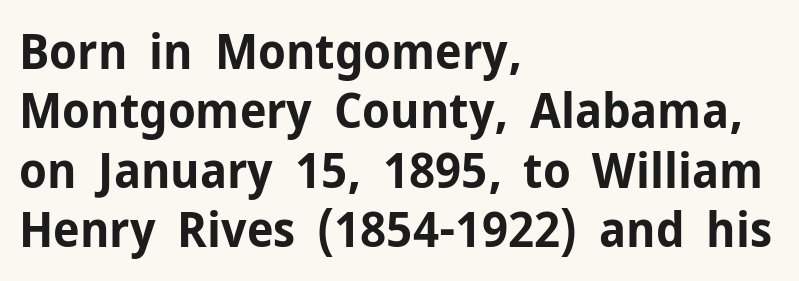
Q: Is the text bold? A: Yes.
Q: Is the text italic (slanted)? A: No, it is upright.
Q: Is the typeface a serif or a sans-serif typeface? A: Sans-serif.
Q: Is the text underlined? A: No.
Q: How is the paragraph aligned? A: Left-aligned.
Q: Is the spacing between letters normal or unusually wide? A: Normal.
Q: Width (condensed, normal, or wide)? A: Normal.
Q: Stroke contrast? A: Low.
Q: x-height? A: Medium.
Q: Monospaced? A: No.
